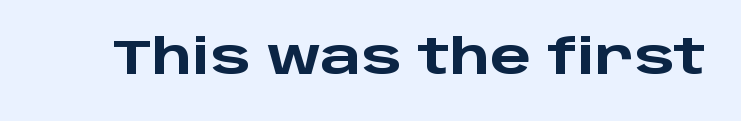
{"serif": "no", "italic": "no", "bold": "yes", "weight": "heavy", "width": "wide", "stroke_contrast": "low", "x_height": "large", "monospaced": "no", "underline": "no", "letter_spacing": "normal", "letter_spacing_em": 0.0, "glyph_px": 48}
